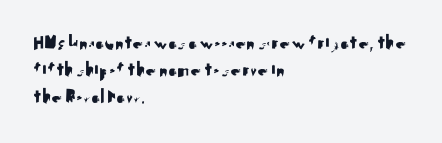
The image shows 21 px text type, upright; set left-aligned, normal line spacing (1.29x), normal letter spacing, not underlined.
